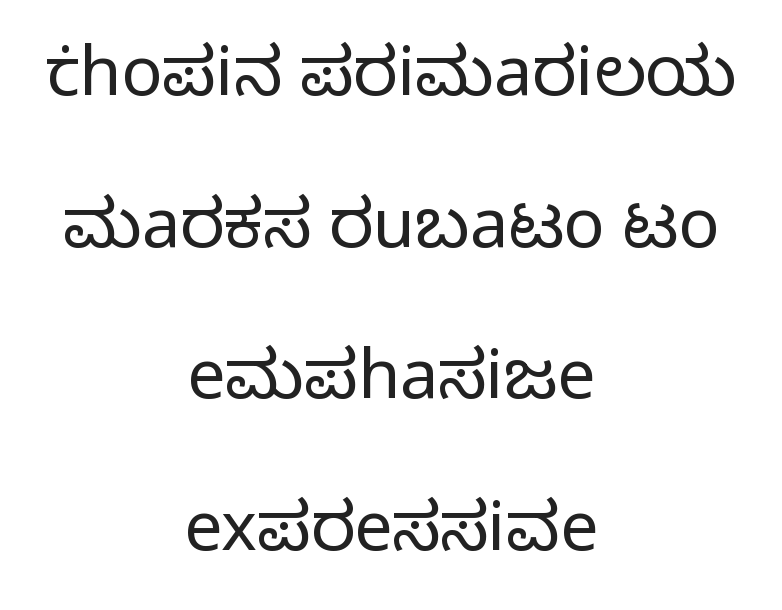
Notice the wide empty band between every row — that's loose leading. This reads as an unemphasized weight, regular at the heaviest. Honestly, the letter spacing is just normal — you wouldn't notice it. Serifs: no, the terminals of the letterforms are clean. Does the copy run flush right? No — it is centered line by line.
